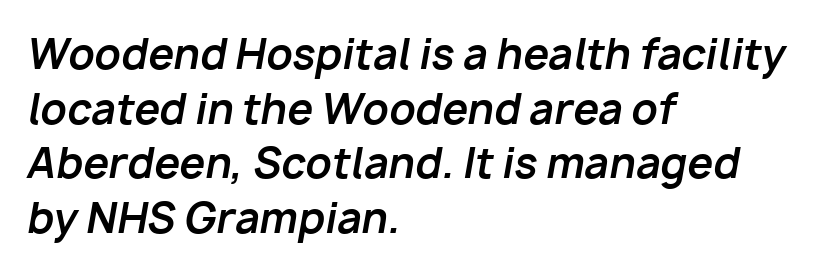
The image shows 41 px bold type, italic (leaning right); set left-aligned, normal line spacing (1.33x), normal letter spacing, not underlined; low stroke contrast and a medium x-height.
